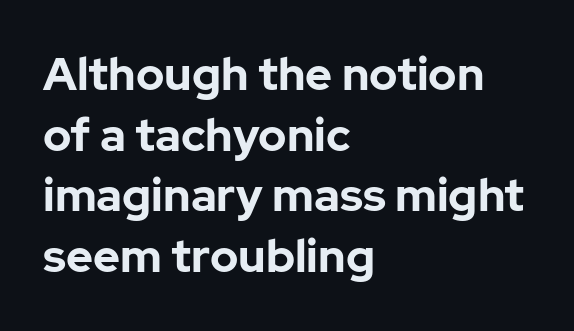
A bare baseline throughout the passage. No italicization has been applied; the sample stays upright. Classification — sans serif. Teacher's note: observe the even left margin — that is flush-left alignment. The designer left line spacing at the default.
